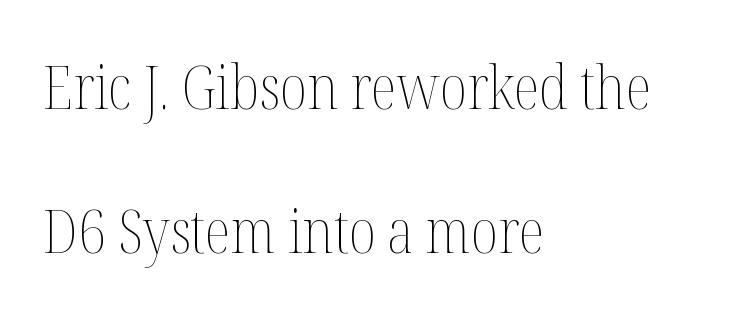
{"italic": "no", "bold": "no", "weight": "thin", "width": "condensed", "stroke_contrast": "medium", "x_height": "medium", "monospaced": "no", "underline": "no", "align": "left", "line_spacing": "loose", "line_spacing_ratio": 2.36, "letter_spacing": "normal", "letter_spacing_em": 0.0, "glyph_px": 61}
